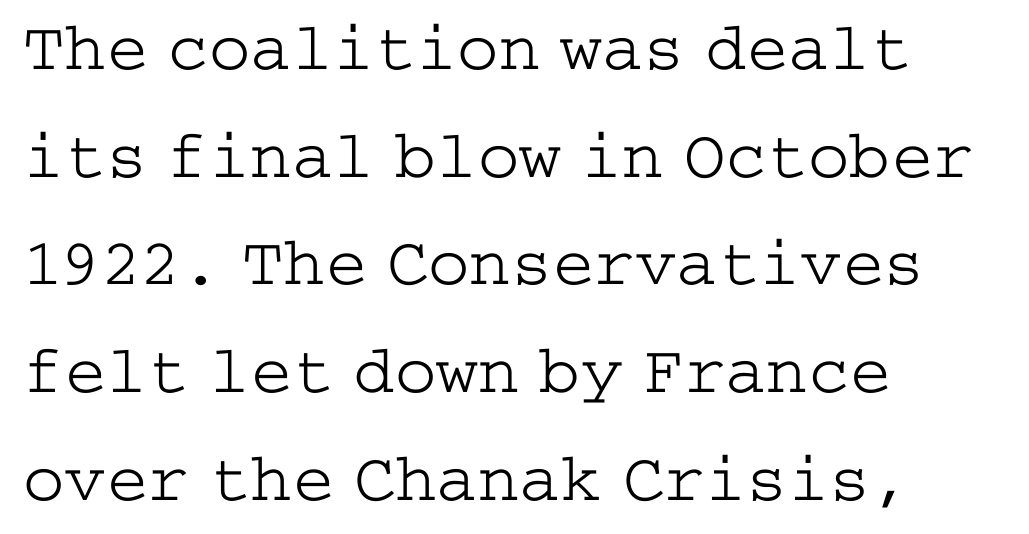
Q: Is the text bold? A: No.
Q: Is the text italic (slanted)? A: No, it is upright.
Q: Is the typeface a serif or a sans-serif typeface? A: Serif.
Q: Is the text underlined? A: No.
Q: How is the paragraph aligned? A: Left-aligned.
Q: Is the spacing between letters normal or unusually wide? A: Normal.
Q: Is the spacing between lines tight, normal or loose? A: Normal.
Q: Width (condensed, normal, or wide)? A: Wide.
Q: Stroke contrast? A: Low.
Q: x-height? A: Medium.
